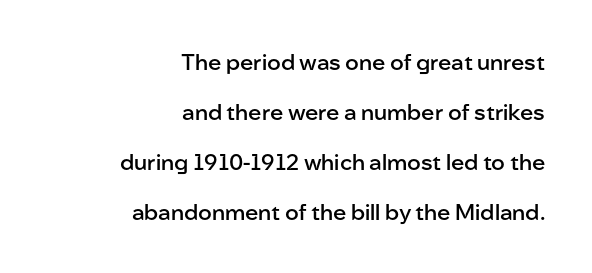
The image shows 22 px text type, upright; set right-aligned, loose line spacing (2.27x), normal letter spacing, not underlined.
